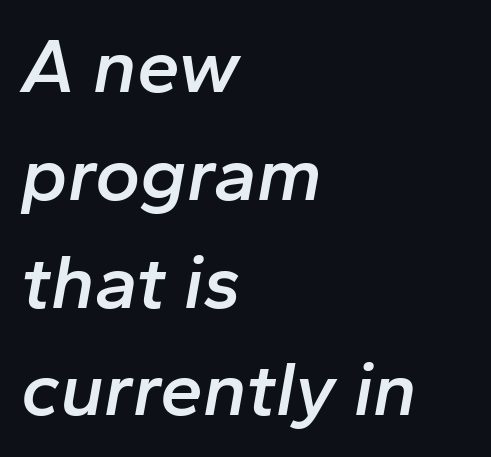
Q: Is the text bold? A: Semi-bold.
Q: Is the text italic (slanted)? A: Yes, it leans right by about 10 degrees.
Q: Is the text underlined? A: No.
Q: How is the paragraph aligned? A: Left-aligned.
Q: Is the spacing between letters normal or unusually wide? A: Normal.
Q: Is the spacing between lines tight, normal or loose? A: Normal.
Q: Width (condensed, normal, or wide)? A: Normal.
Q: Stroke contrast? A: Low.
Q: x-height? A: Medium.
Q: Monospaced? A: No.
